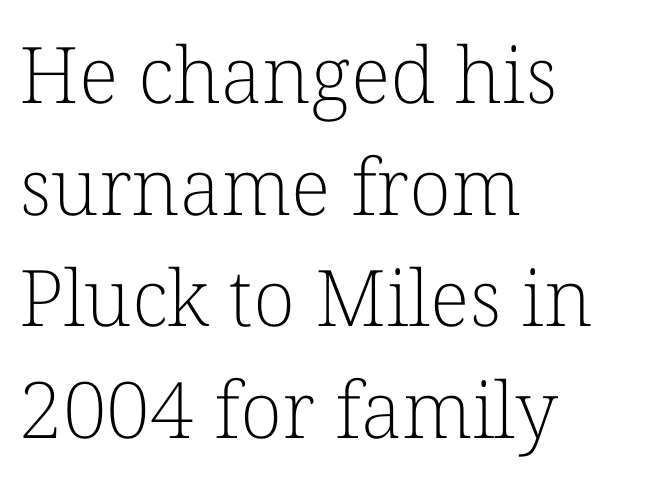
In terms of letterspacing, this is plain default setting. Rows of type keep a routine distance in the vertical direction. The letters advance in unequal steps, a hallmark of proportional type. Weight class: somewhere from thin through regular. The glyphs are unaccompanied by any horizontal stroke below them. Yep, those are serifs on the letters.
